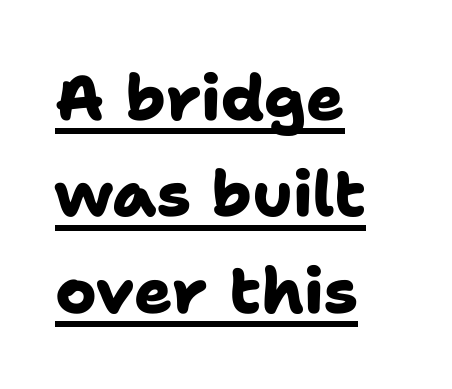
{"serif": "no", "bold": "yes", "weight": "heavy", "width": "normal", "stroke_contrast": "low", "x_height": "medium", "monospaced": "no", "underline": "yes", "align": "left", "line_spacing": "normal", "line_spacing_ratio": 1.53, "letter_spacing": "normal", "letter_spacing_em": 0.0, "glyph_px": 63}
